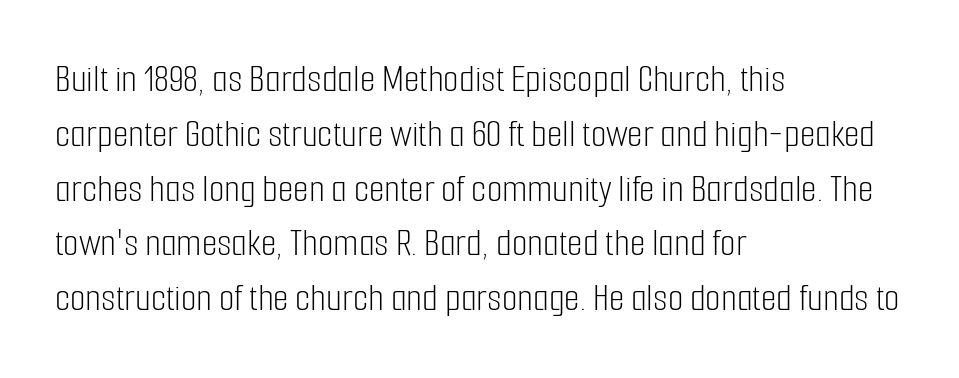
Look at the tracking — it's just the regular setting, nothing added. The rendering uses natural spacing where letterforms have individual widths. Stroke thickness stays within the range of a standard reading face or lighter. Where is the straight margin? On the left. Check under the words: just untouched page.
